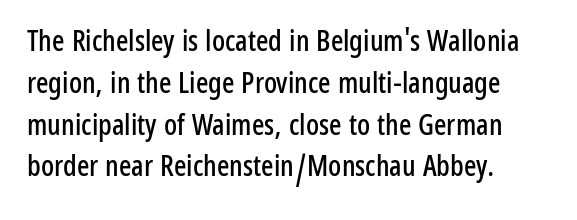
Q: Is the text italic (slanted)? A: No, it is upright.
Q: Is the typeface a serif or a sans-serif typeface? A: Sans-serif.
Q: Is the text underlined? A: No.
Q: How is the paragraph aligned? A: Left-aligned.
Q: Is the spacing between letters normal or unusually wide? A: Normal.
Q: Is the spacing between lines tight, normal or loose? A: Normal.
Q: Width (condensed, normal, or wide)? A: Condensed.
Q: Stroke contrast? A: Low.
Q: x-height? A: Medium.
Q: Monospaced? A: No.
